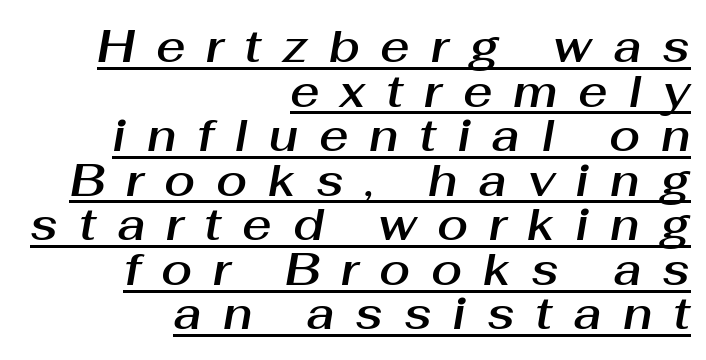
{"italic": "yes", "lean": "right", "slant_degrees": 10, "width": "normal", "stroke_contrast": "medium", "x_height": "medium", "monospaced": "no", "underline": "yes", "align": "right", "line_spacing": "tight", "line_spacing_ratio": 0.99, "letter_spacing": "wide", "letter_spacing_em": 0.46, "glyph_px": 45}
